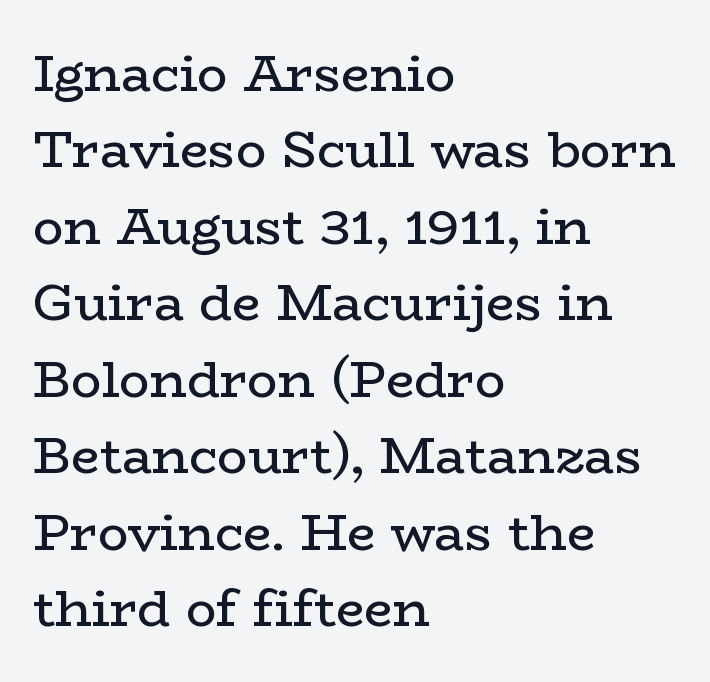
Q: Is the text bold? A: No.
Q: Is the text italic (slanted)? A: No, it is upright.
Q: Is the typeface a serif or a sans-serif typeface? A: Serif.
Q: Is the text underlined? A: No.
Q: How is the paragraph aligned? A: Left-aligned.
Q: Is the spacing between letters normal or unusually wide? A: Normal.
Q: Is the spacing between lines tight, normal or loose? A: Normal.
Q: Width (condensed, normal, or wide)? A: Wide.
Q: Stroke contrast? A: Low.
Q: x-height? A: Medium.
Q: Monospaced? A: No.
